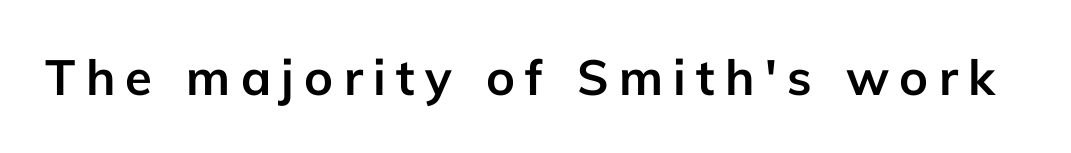
{"serif": "no", "italic": "no", "bold": "yes", "weight": "semibold", "width": "normal", "stroke_contrast": "low", "x_height": "medium", "monospaced": "no", "underline": "no", "letter_spacing": "wide", "letter_spacing_em": 0.21, "glyph_px": 49}
